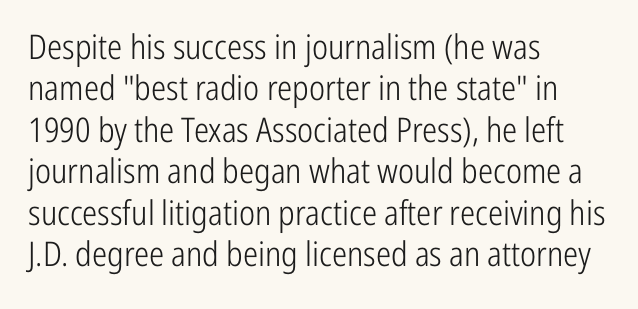
The image shows 34 px light, condensed sans-serif type, upright; set left-aligned, line spacing 1.22x, normal letter spacing, not underlined; low stroke contrast and a medium x-height.
